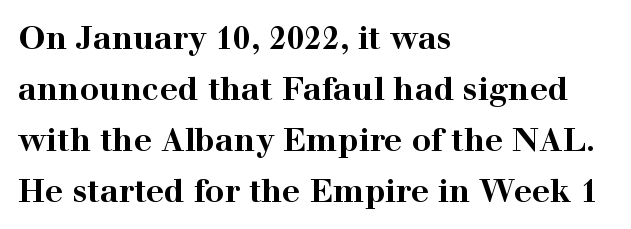
Q: Is the text bold? A: Yes.
Q: Is the text italic (slanted)? A: No, it is upright.
Q: Is the typeface a serif or a sans-serif typeface? A: Serif.
Q: Is the text underlined? A: No.
Q: How is the paragraph aligned? A: Left-aligned.
Q: Is the spacing between letters normal or unusually wide? A: Normal.
Q: Is the spacing between lines tight, normal or loose? A: Normal.
Q: Width (condensed, normal, or wide)? A: Wide.
Q: Stroke contrast? A: High.
Q: x-height? A: Medium.
Q: Monospaced? A: No.
